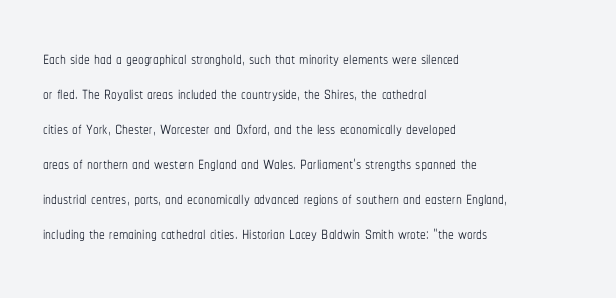
The image shows 23 px text type, upright; set left-aligned, normal line spacing (1.52x), normal letter spacing, not underlined.
